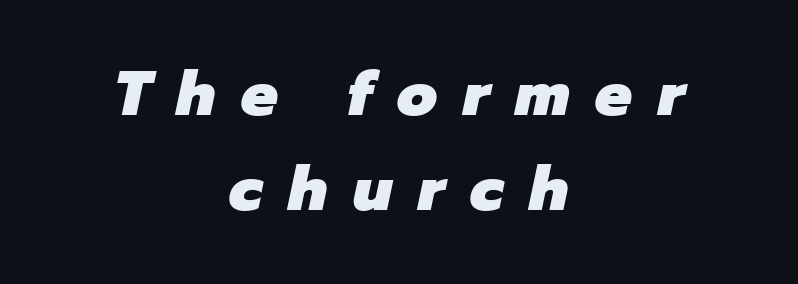
{"italic": "yes", "lean": "right", "slant_degrees": 12, "bold": "yes", "weight": "heavy", "width": "normal", "stroke_contrast": "low", "x_height": "medium", "monospaced": "no", "underline": "no", "align": "center", "line_spacing": "normal", "line_spacing_ratio": 1.53, "letter_spacing": "wide", "letter_spacing_em": 0.41, "glyph_px": 62}
